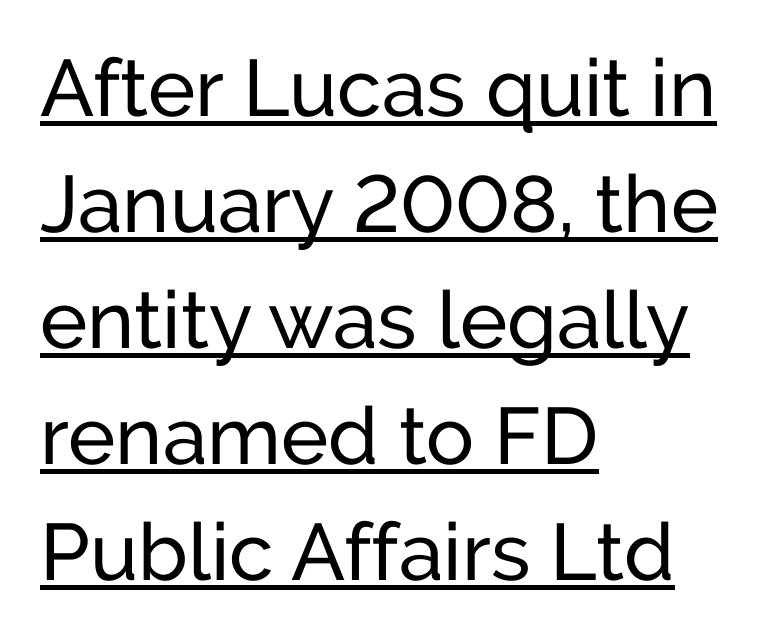
Q: Is the text bold? A: No.
Q: Is the text italic (slanted)? A: No, it is upright.
Q: Is the typeface a serif or a sans-serif typeface? A: Sans-serif.
Q: Is the text underlined? A: Yes.
Q: How is the paragraph aligned? A: Left-aligned.
Q: Is the spacing between letters normal or unusually wide? A: Normal.
Q: Is the spacing between lines tight, normal or loose? A: Normal.
Q: Width (condensed, normal, or wide)? A: Normal.
Q: Stroke contrast? A: Low.
Q: x-height? A: Medium.
Q: Monospaced? A: No.
